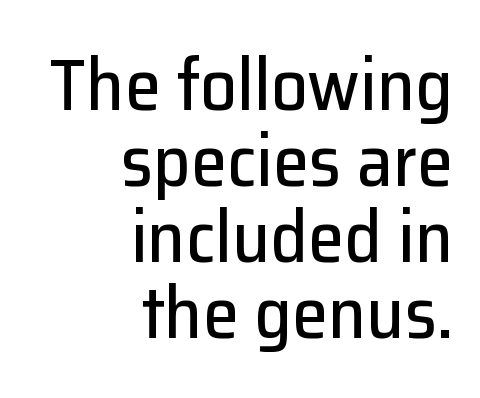
Check under the words: just untouched page. The text was rendered using a sans face with plain stroke endings. The axis of the letterforms is exactly vertical. Do the characters align in a grid? No, the font is proportional. The lines are packed closely together with very little leading. These lines stack with their right ends in a neat column.
